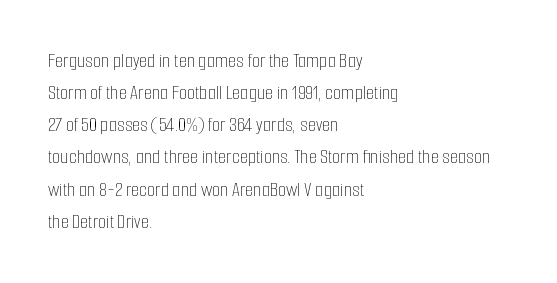
Is the block centered? No — it sits flush against the left margin. Honestly, the row spacing looks completely unremarkable. Check under the words: just untouched page. Ascenders rise straight up at ninety degrees. Nobody touched the tracking dial on this one.
